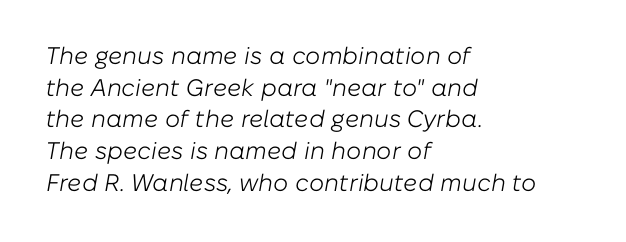
The image shows 24 px text type, italic (leaning right); set left-aligned, normal line spacing (1.32x), normal letter spacing, not underlined.
